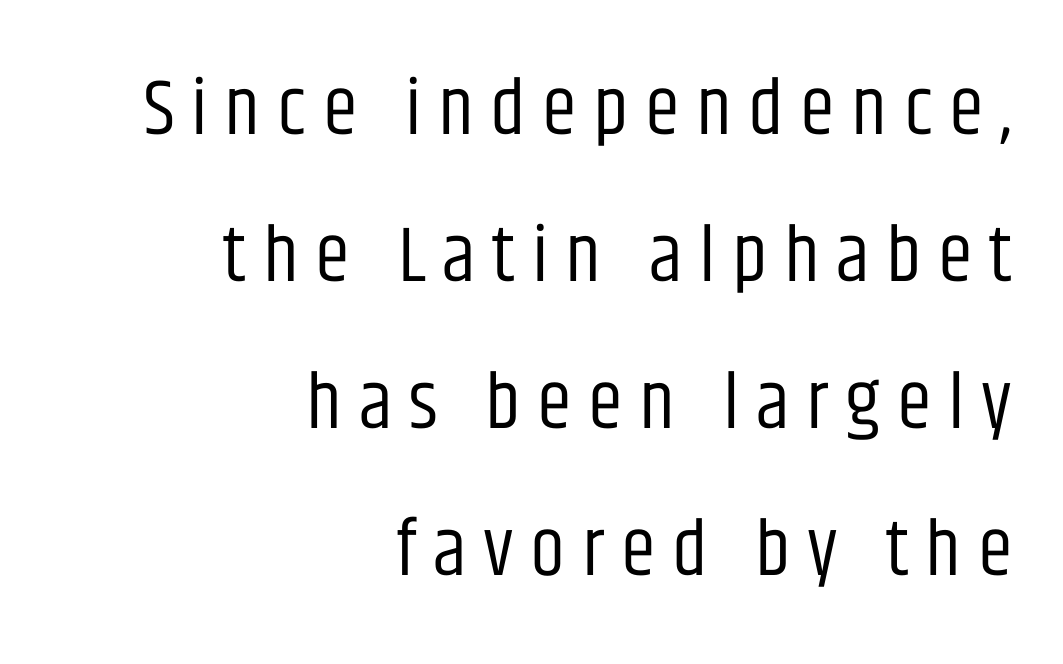
The letters are spread apart with noticeably loose tracking. Casual observation: everything's shoved over to the right. Looks like regular typesetting: each glyph gets only the width it needs. This is the regular roman posture of the typeface.
